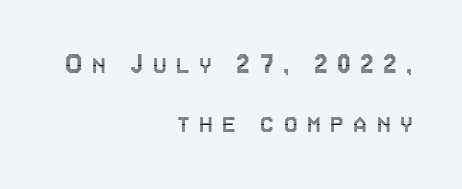
Here the designer chose a conventional face with non-uniform glyph widths. This sample is right-justified, so line beginnings fall wherever the words allow. The area under the type is left untouched. The tracking jumps out immediately: characters are airy and widely separated. What's the leading like? Stretched, with rows far apart.
